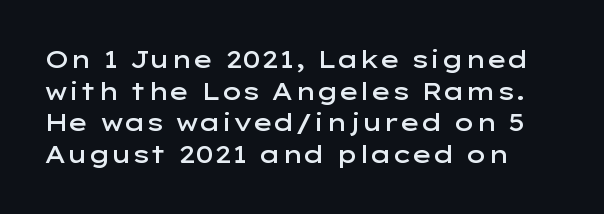
The gap between lines stays unmarked. The letterforms sit shoulder to shoulder at normal distance. This is the in-between weight designers call semibold or demi. Each new line begins a customary step beneath the previous one. The specimen reads as upright at a glance.
